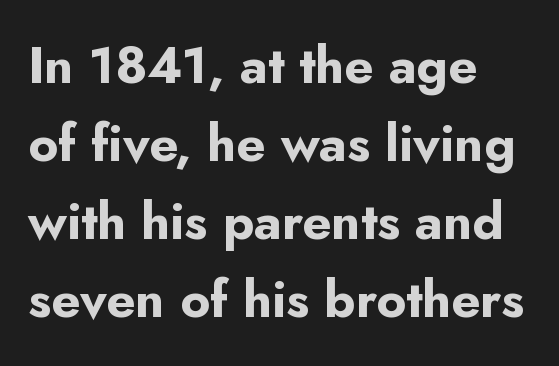
This is sans-serif lettering, the kind often seen on screens and signage. Compared with a centered layout, this one pins lines to the left instead. Leading matches the norm, producing a regular column. The typography opts for an upright posture over an oblique one. Think of a printed novel: that variable character pitch is what you see here. Anything drawn beneath the words? Only blank space.
